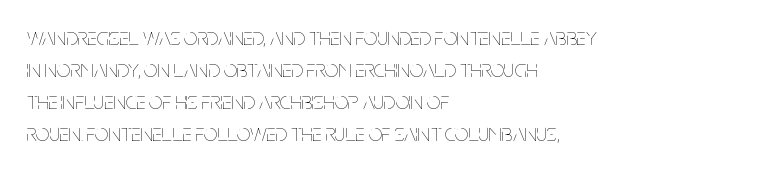
The strip under each line holds only bare page. You could call the tracking neutral — neither tight nor loose. Where is the straight margin? On the left. Upright lettering throughout. The weight tops out at a normal text grade.
